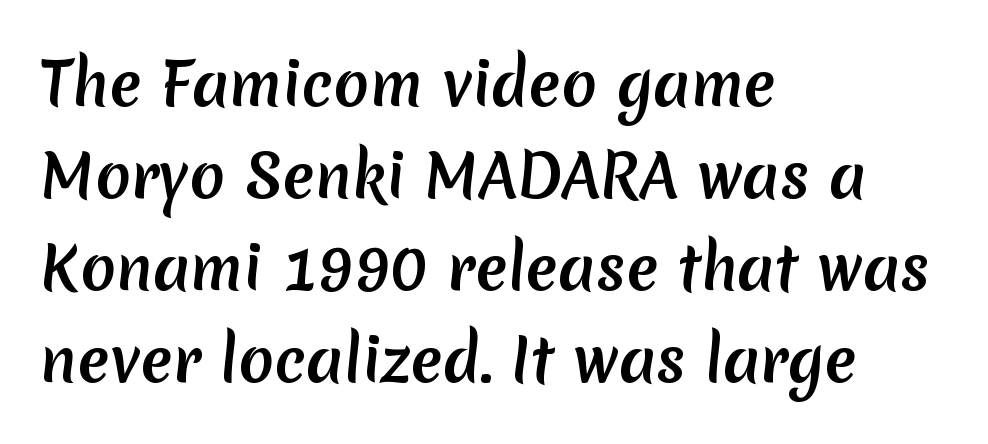
The image shows 59 px sans-serif type; set left-aligned, normal line spacing (1.56x), normal letter spacing, not underlined; medium stroke contrast and a medium x-height.
